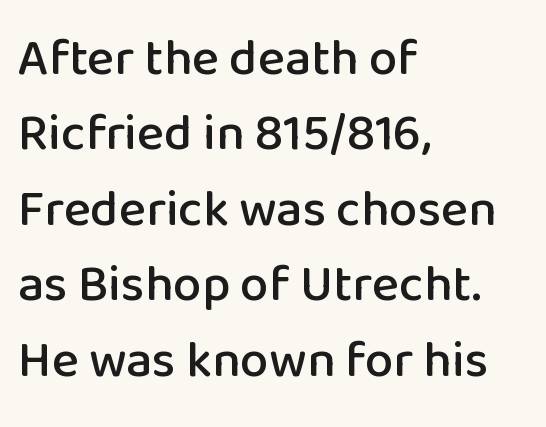
Q: Is the text italic (slanted)? A: No, it is upright.
Q: Is the typeface a serif or a sans-serif typeface? A: Sans-serif.
Q: Is the text underlined? A: No.
Q: How is the paragraph aligned? A: Left-aligned.
Q: Is the spacing between letters normal or unusually wide? A: Normal.
Q: Is the spacing between lines tight, normal or loose? A: Normal.
Q: Width (condensed, normal, or wide)? A: Normal.
Q: Stroke contrast? A: Low.
Q: x-height? A: Medium.
Q: Monospaced? A: No.
